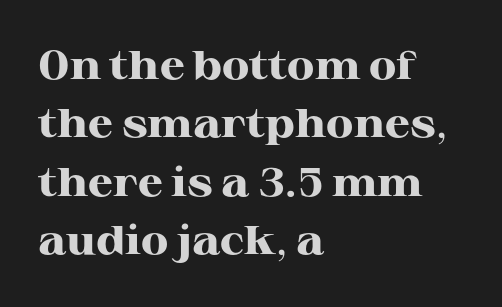
These lines were composed using upright roman letters. Caption: standard tracking, unaltered. Teacher's note: observe the even left margin — that is flush-left alignment. Serifs: yes, visible at the terminals of the letterforms. This is heavy type, rendered in bold. A typesetter would call this proportional, since set widths differ per character.
